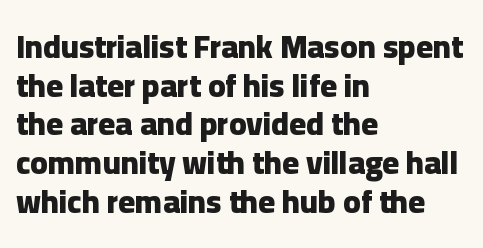
{"serif": "no", "italic": "no", "bold": "yes", "weight": "heavy", "width": "normal", "stroke_contrast": "low", "x_height": "medium", "monospaced": "no", "underline": "no", "align": "left", "line_spacing_ratio": 1.21, "letter_spacing": "normal", "letter_spacing_em": 0.0, "glyph_px": 32}
